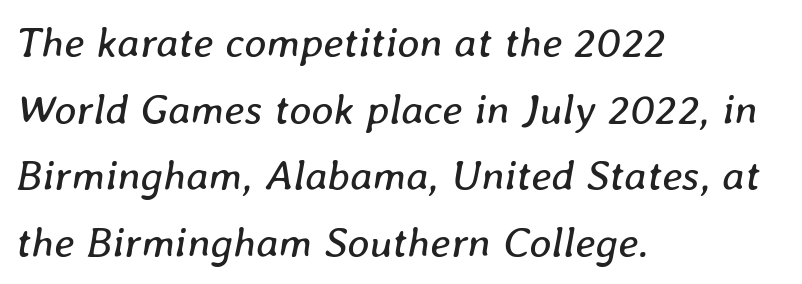
The string is rendered with underlining switched off. These lines sit exactly where default settings would place them. The letterforms sit at book weight or below. Line beginnings align vertically; line endings do not.
